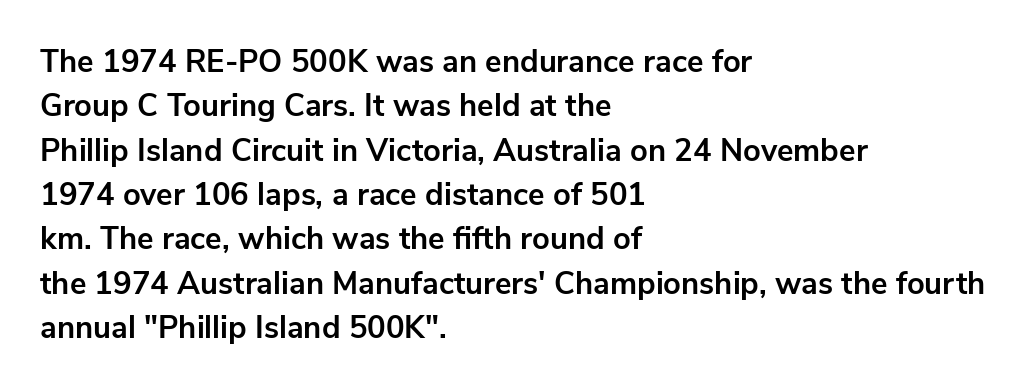
The image shows 31 px bold sans-serif type, upright; set left-aligned, normal line spacing (1.43x), normal letter spacing, not underlined; low stroke contrast and a medium x-height.
